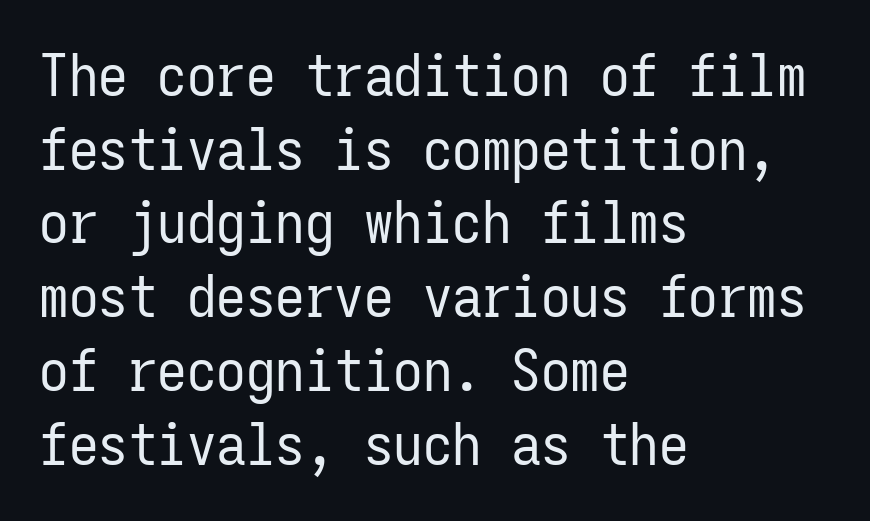
The image shows 59 px regular-weight, condensed sans-serif type, upright, monospaced; set left-aligned, normal line spacing (1.25x), normal letter spacing, not underlined; low stroke contrast and a medium x-height.
